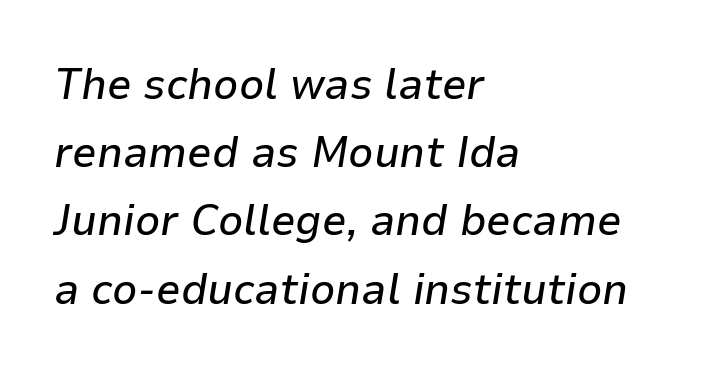
The image shows 44 px text type, italic (leaning right); set left-aligned, normal line spacing (1.55x), normal letter spacing, not underlined; low stroke contrast and a medium x-height.
